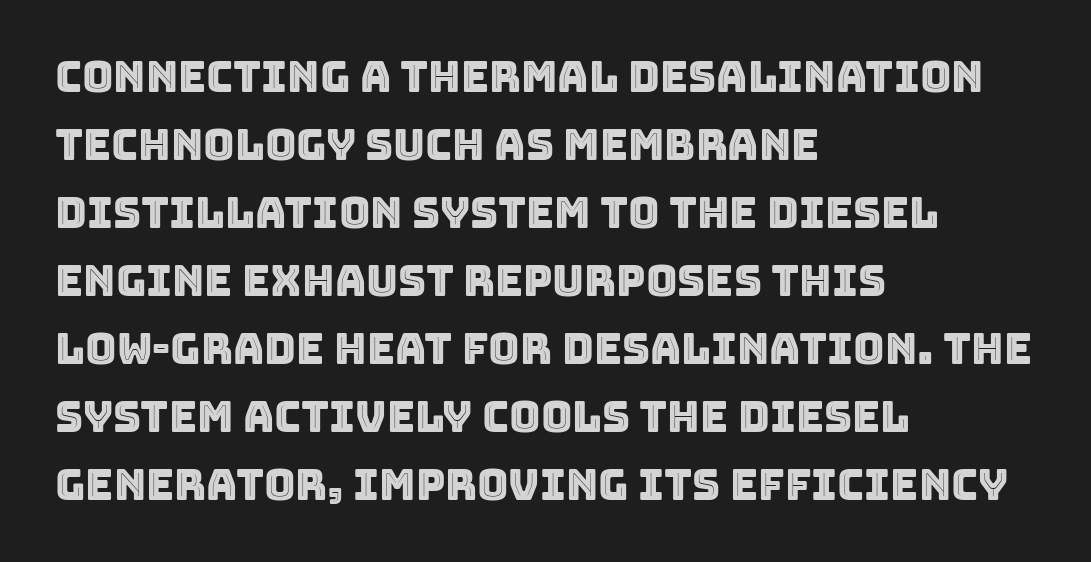
Q: Is the text italic (slanted)? A: No, it is upright.
Q: Is the text underlined? A: No.
Q: How is the paragraph aligned? A: Left-aligned.
Q: Is the spacing between letters normal or unusually wide? A: Normal.
Q: Is the spacing between lines tight, normal or loose? A: Normal.
Q: Width (condensed, normal, or wide)? A: Normal.
Q: x-height? A: Large.
Q: Monospaced? A: No.
